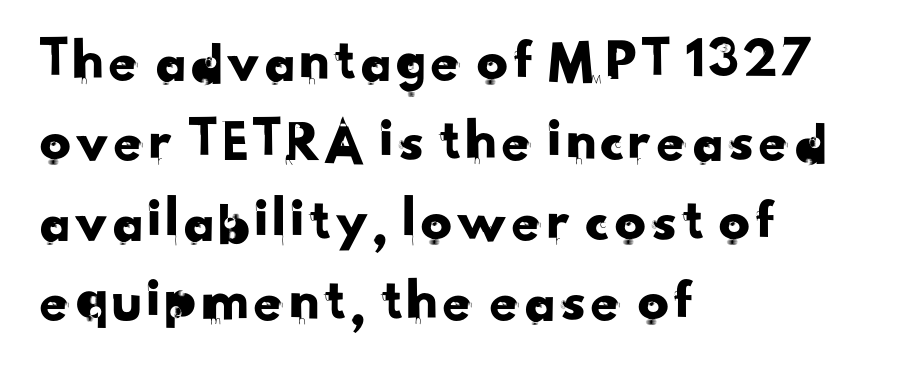
{"serif": "no", "width": "normal", "stroke_contrast": "low", "x_height": "small", "monospaced": "no", "underline": "no", "align": "left", "line_spacing": "normal", "line_spacing_ratio": 1.29, "letter_spacing": "normal", "letter_spacing_em": 0.0, "glyph_px": 62}
